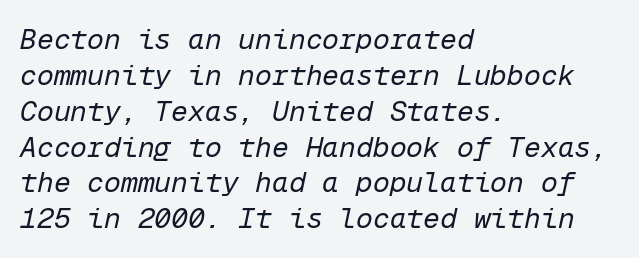
Q: Is the text bold? A: No.
Q: Is the text italic (slanted)? A: Yes, it leans right by about 12 degrees.
Q: Is the text underlined? A: No.
Q: How is the paragraph aligned? A: Left-aligned.
Q: Is the spacing between letters normal or unusually wide? A: Normal.
Q: Is the spacing between lines tight, normal or loose? A: Normal.
Q: Width (condensed, normal, or wide)? A: Normal.
Q: Stroke contrast? A: Low.
Q: x-height? A: Medium.
Q: Monospaced? A: Yes.
